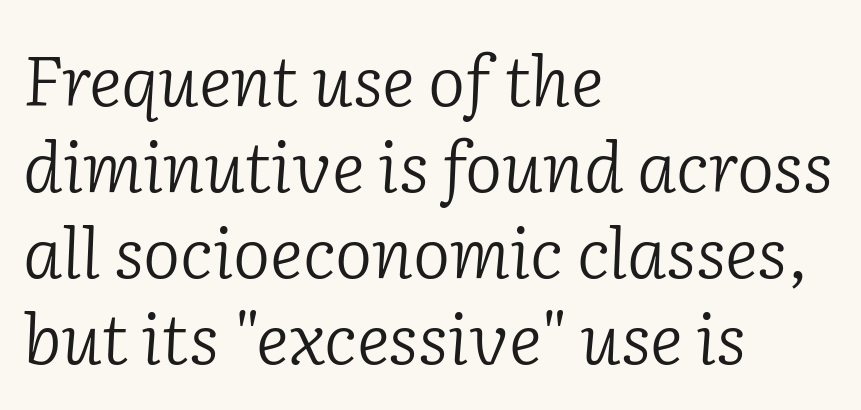
The image shows 70 px light serif type, italic (leaning right); set left-aligned, line spacing 1.23x, normal letter spacing, not underlined; low stroke contrast and a medium x-height.
